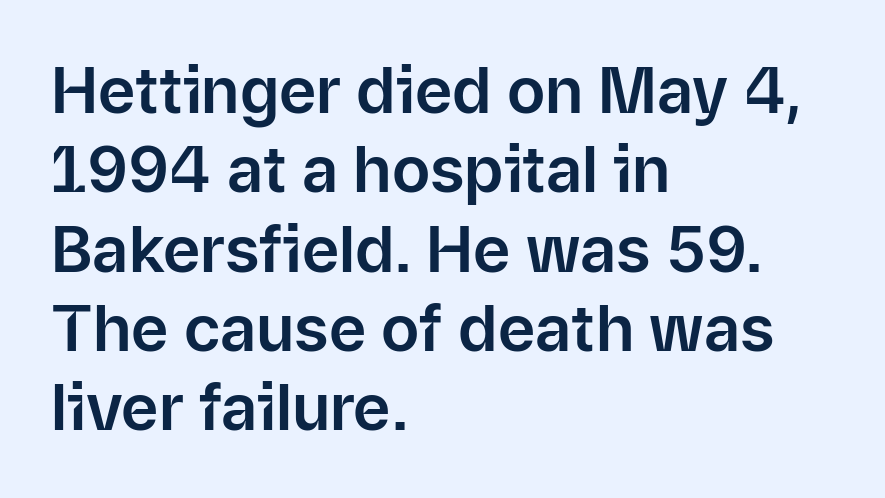
Q: Is the text italic (slanted)? A: No, it is upright.
Q: Is the typeface a serif or a sans-serif typeface? A: Sans-serif.
Q: Is the text underlined? A: No.
Q: How is the paragraph aligned? A: Left-aligned.
Q: Is the spacing between letters normal or unusually wide? A: Normal.
Q: Width (condensed, normal, or wide)? A: Normal.
Q: Stroke contrast? A: Low.
Q: x-height? A: Medium.
Q: Monospaced? A: No.
